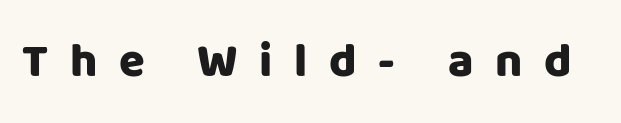
The image shows 47 px sans-serif type, upright; set unusually wide letter spacing (+0.46 em), not underlined; low stroke contrast and a large x-height.
